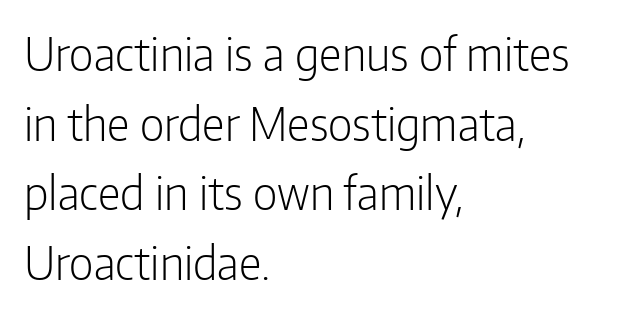
Q: Is the text bold? A: No.
Q: Is the text italic (slanted)? A: No, it is upright.
Q: Is the typeface a serif or a sans-serif typeface? A: Sans-serif.
Q: Is the text underlined? A: No.
Q: How is the paragraph aligned? A: Left-aligned.
Q: Is the spacing between letters normal or unusually wide? A: Normal.
Q: Is the spacing between lines tight, normal or loose? A: Normal.
Q: Width (condensed, normal, or wide)? A: Condensed.
Q: Stroke contrast? A: Low.
Q: x-height? A: Medium.
Q: Monospaced? A: No.
